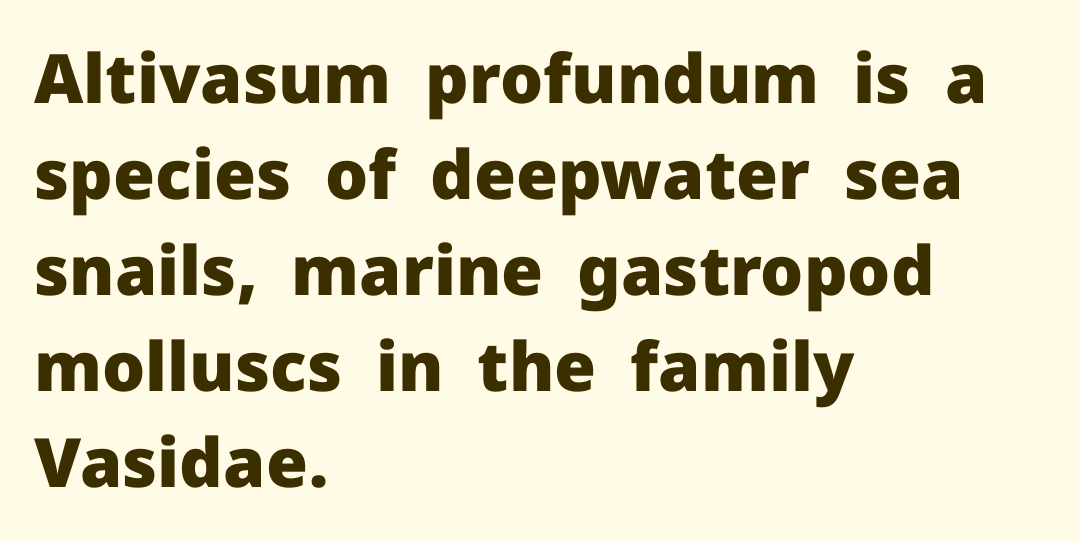
Q: Is the text bold? A: Yes.
Q: Is the text italic (slanted)? A: No, it is upright.
Q: Is the typeface a serif or a sans-serif typeface? A: Sans-serif.
Q: Is the text underlined? A: No.
Q: How is the paragraph aligned? A: Left-aligned.
Q: Is the spacing between letters normal or unusually wide? A: Normal.
Q: Is the spacing between lines tight, normal or loose? A: Normal.
Q: Width (condensed, normal, or wide)? A: Normal.
Q: Stroke contrast? A: Low.
Q: x-height? A: Medium.
Q: Monospaced? A: No.
